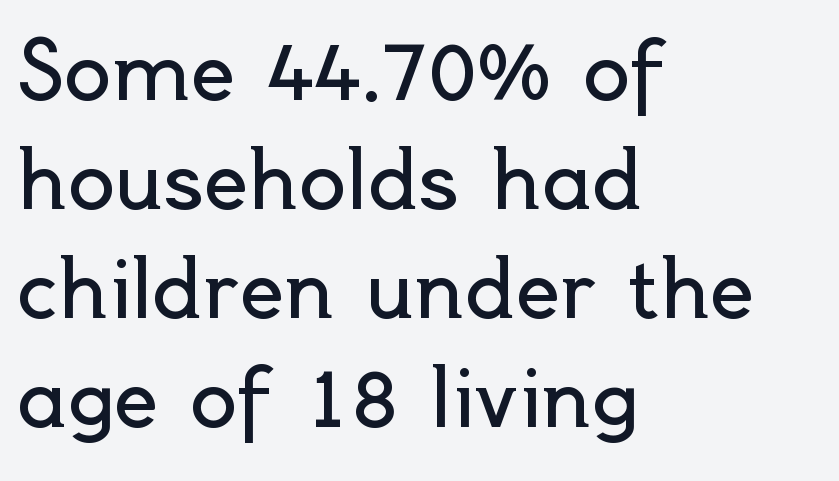
The image shows 79 px regular-weight sans-serif type, upright; set left-aligned, normal line spacing (1.38x), normal letter spacing, not underlined; a small x-height.
